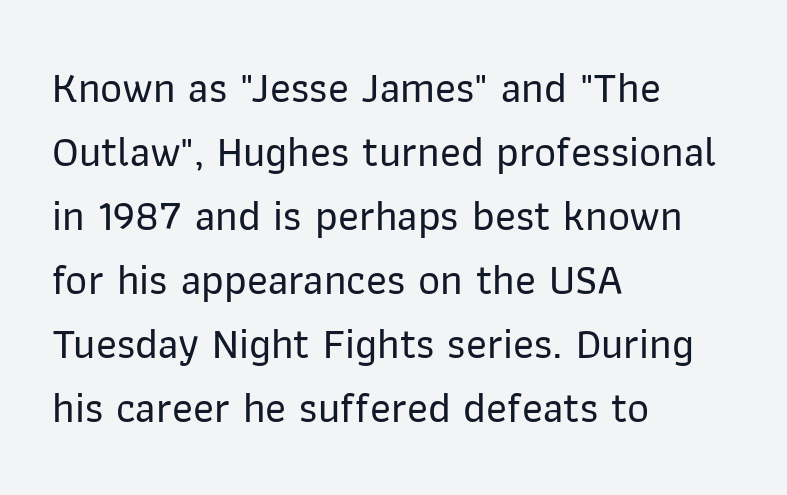
If you drew a line through each stem, it would be perfectly vertical. Vertical spacing — default. The horizontal fit of the characters is conventional and even. The glyphs are unaccompanied by any horizontal stroke below them. These lines are rendered in a variable-pitch font.
